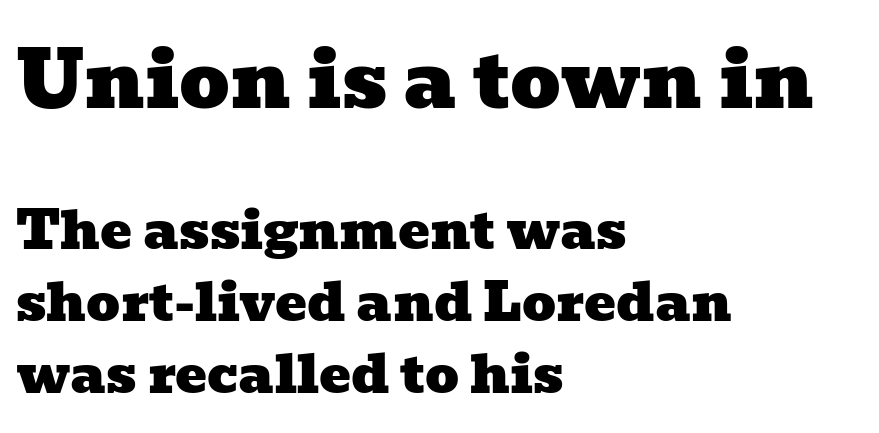
{"serif": "yes", "width": "wide", "stroke_contrast": "low", "x_height": "medium", "monospaced": "no", "underline": "no", "align": "left", "line_spacing": "normal", "line_spacing_ratio": 1.36, "letter_spacing": "normal", "letter_spacing_em": 0.0, "larger_block": "first", "size_ratio": 1.49, "glyph_px": 79}
